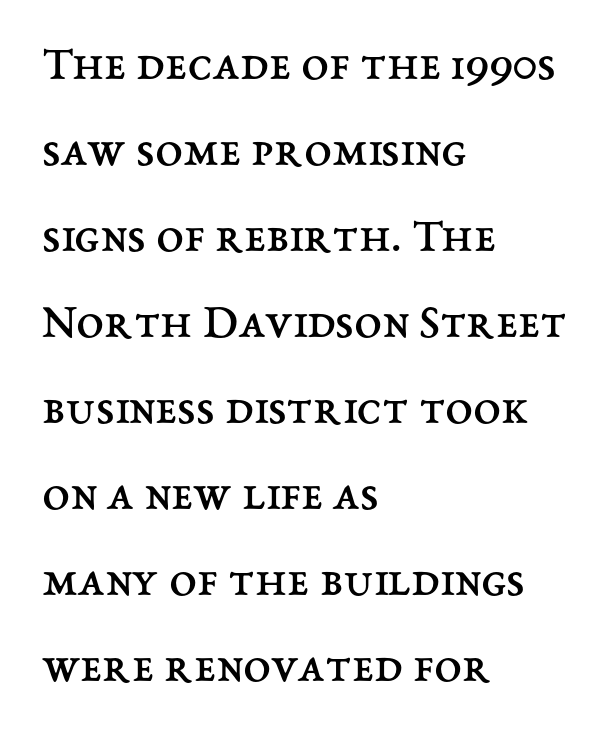
The image shows 50 px regular-weight type, upright; set left-aligned, line spacing 1.72x, normal letter spacing, not underlined; medium stroke contrast and a medium x-height.
